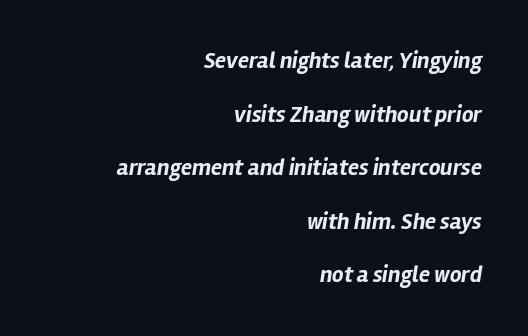
{"italic": "yes", "lean": "right", "slant_degrees": 12, "bold": "yes", "underline": "no", "align": "right", "line_spacing": "loose", "line_spacing_ratio": 2.33, "letter_spacing": "normal", "letter_spacing_em": 0.0, "glyph_px": 23}
